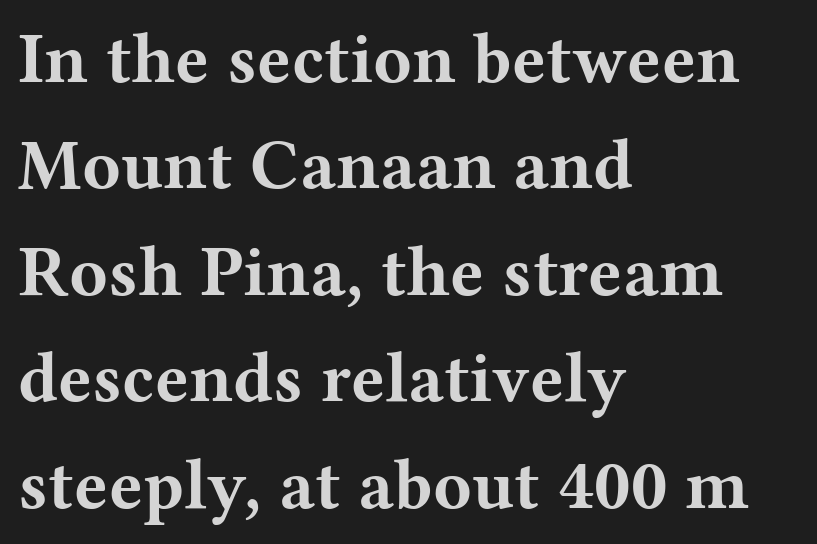
Here the designer chose a conventional face with non-uniform glyph widths. No italicization has been applied; the sample stays upright. The string is rendered with underlining switched off. These lines sit exactly where default settings would place them.
